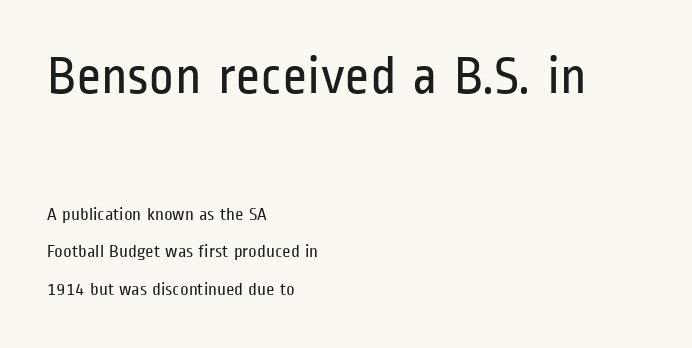
Q: Is the text bold? A: No.
Q: Is the text italic (slanted)? A: No, it is upright.
Q: Is the typeface a serif or a sans-serif typeface? A: Sans-serif.
Q: Is the text underlined? A: No.
Q: How is the paragraph aligned? A: Left-aligned.
Q: Is the spacing between letters normal or unusually wide? A: Normal.
Q: Is the spacing between lines tight, normal or loose? A: Loose.
Q: Which block of text is set in a larger size, the first (top) or the second (bottom)? A: The first (top) one.
Q: Width (condensed, normal, or wide)? A: Condensed.
Q: Stroke contrast? A: Low.
Q: x-height? A: Medium.
Q: Monospaced? A: No.
